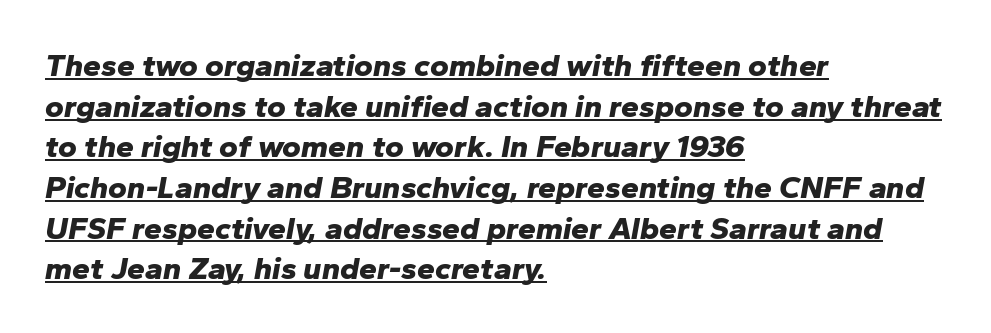
The image shows 32 px bold type, italic (leaning right); set left-aligned, normal line spacing (1.27x), normal letter spacing, underlined; low stroke contrast and a medium x-height.
